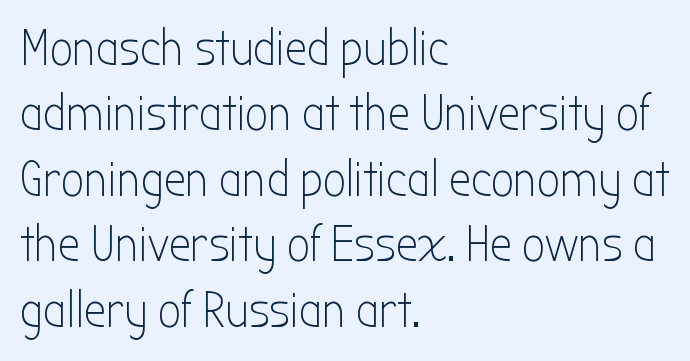
{"serif": "no", "italic": "no", "bold": "no", "weight": "light", "width": "condensed", "stroke_contrast": "low", "x_height": "medium", "monospaced": "no", "underline": "no", "align": "left", "line_spacing": "normal", "line_spacing_ratio": 1.31, "letter_spacing": "normal", "letter_spacing_em": 0.0, "glyph_px": 50}
